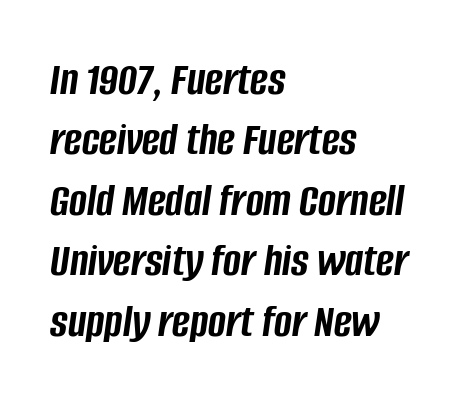
Emphasis by weight is at full strength: bold. Style check: oblique. Each row of text sits above clean, open space. The face used here is proportionally spaced, like ordinary book or web type. Default kerning and tracking; the words read as compact shapes. If you measured baseline to baseline, you'd find a middling distance.
